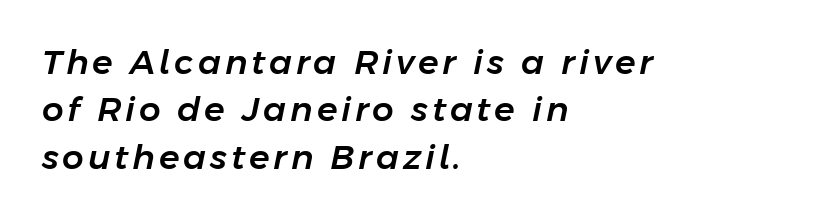
The image shows 34 px text type, italic (leaning right); set left-aligned, normal line spacing (1.39x), not underlined; low stroke contrast and a medium x-height.
